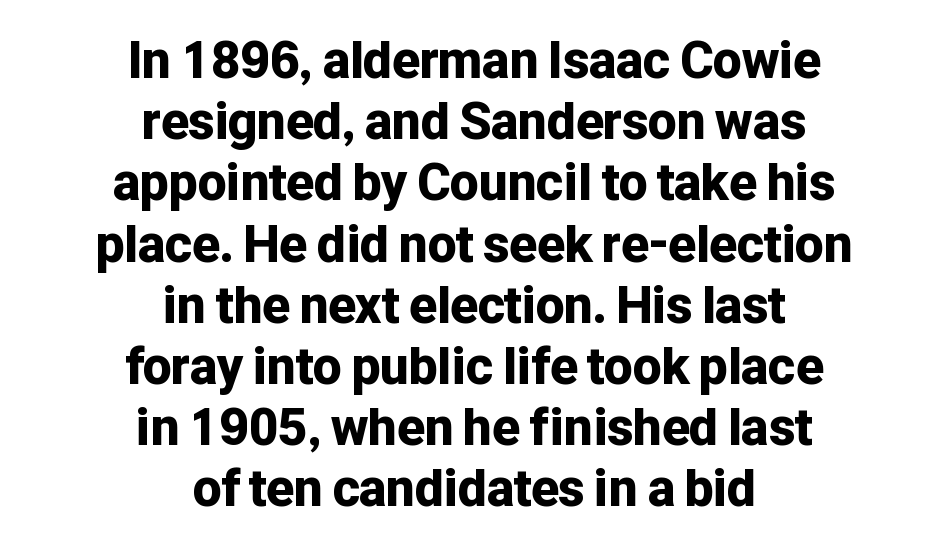
The image shows 51 px bold sans-serif type, upright; set centered, line spacing 1.2x, normal letter spacing, not underlined; low stroke contrast and a medium x-height.
